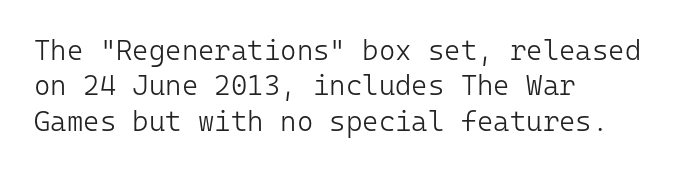
No italicization has been applied; the sample stays upright. The typeface chosen for these lines omits serifs. The block of text has a typical density, with ordinary space between rows. Type without underlining. Each stroke keeps to a modest, everyday thickness or less. Does the copy run flush right? No — it runs flush left.
